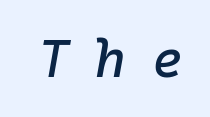
{"italic": "yes", "lean": "right", "slant_degrees": 10, "width": "normal", "stroke_contrast": "low", "x_height": "medium", "monospaced": "yes", "underline": "no", "letter_spacing": "wide", "letter_spacing_em": 0.49, "glyph_px": 53}
